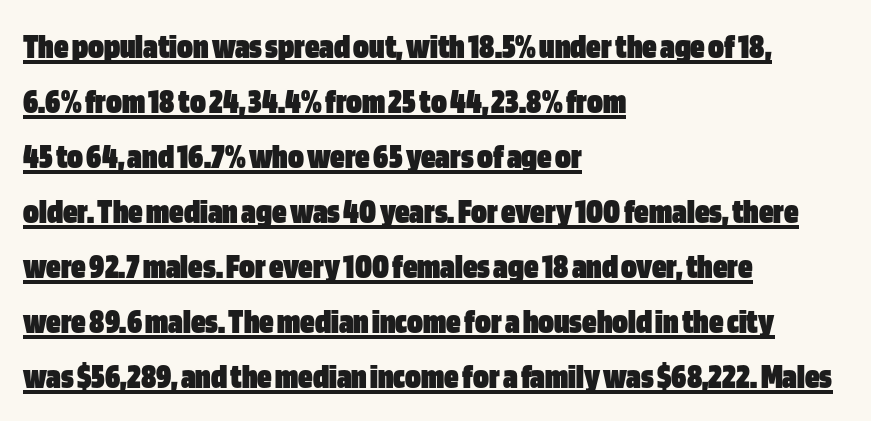
Bold? Absolutely — the strokes are thick and heavy. Reading down the block, your eye returns to a fixed left position each line. Unlike a traditional serif, this face leaves its strokes unadorned. Each word holds together tightly as a unit, with standard inter-letter gaps.
